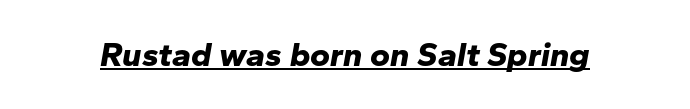
{"italic": "yes", "lean": "right", "slant_degrees": 10, "bold": "yes", "weight": "bold", "width": "normal", "stroke_contrast": "low", "x_height": "medium", "monospaced": "no", "underline": "yes", "letter_spacing": "normal", "letter_spacing_em": 0.0, "glyph_px": 34}
